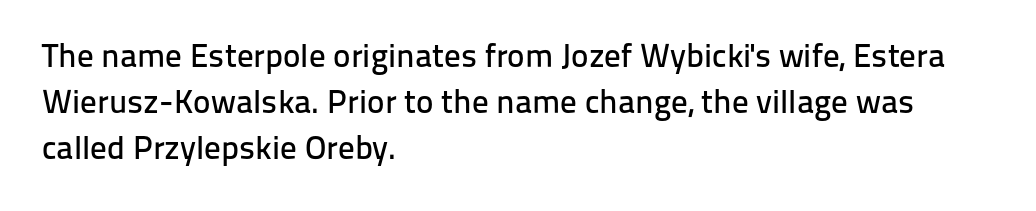
No extra tracking has been applied to these lines. Each letter keeps its own natural width here, so spacing adapts to shape. It's the straight-up-and-down kind of type. Each new line begins a customary step beneath the previous one. Has an underline been added? It has not. Is the block centered? No — it sits flush against the left margin.
